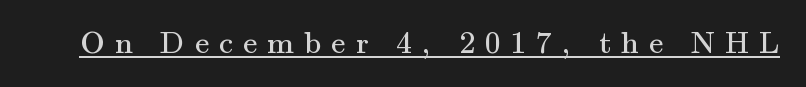
{"serif": "yes", "italic": "no", "bold": "no", "weight": "regular", "width": "normal", "stroke_contrast": "medium", "x_height": "small", "monospaced": "no", "underline": "yes", "letter_spacing": "wide", "letter_spacing_em": 0.31, "glyph_px": 32}
